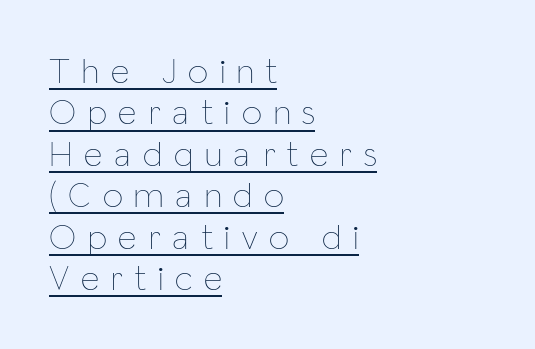
Think standard paragraph weight, or any step lighter than that. Does the leading feel generous? Not at all — it's pinched. This sample uses an upright cut, with every glyph sitting square on the baseline. Inter-character spacing is expanded well beyond the font's built-in metrics. Casual observation: everything's shoved over to the left.
